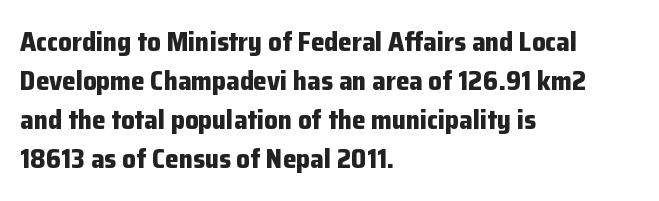
Q: Is the text bold? A: Yes.
Q: Is the text italic (slanted)? A: No, it is upright.
Q: Is the text underlined? A: No.
Q: How is the paragraph aligned? A: Left-aligned.
Q: Is the spacing between letters normal or unusually wide? A: Normal.
Q: Is the spacing between lines tight, normal or loose? A: Normal.
